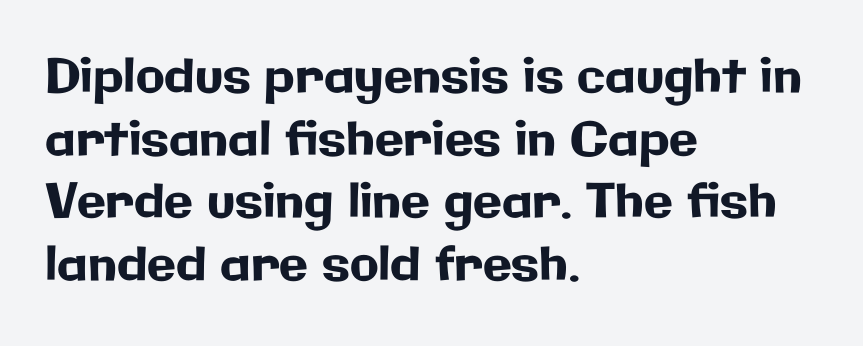
These lines are composed in type without serifs. The specimen omits any rule beneath the text block's lines. Note the varied advance widths — an 'i' is clearly narrower than an 'm'. Horizontally, the lines are justified to the leading edge only.
